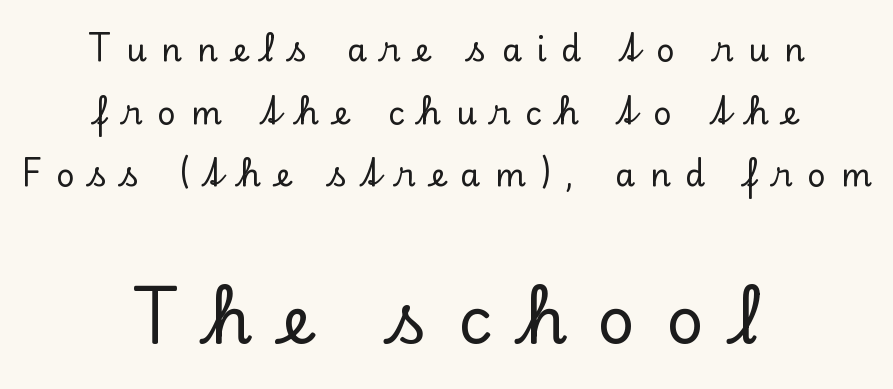
Descenders are the only things crossing below the line. The paragraph has two soft edges and a firm central axis. In this sample the second text group is rendered at the bigger scale. Each word looks stretched out because of the extra space between its letters.
